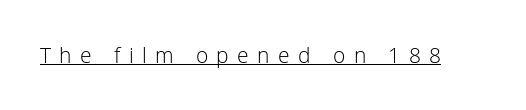
Q: Is the text bold? A: No.
Q: Is the text italic (slanted)? A: No, it is upright.
Q: Is the text underlined? A: Yes.
Q: Is the spacing between letters normal or unusually wide? A: Unusually wide.
